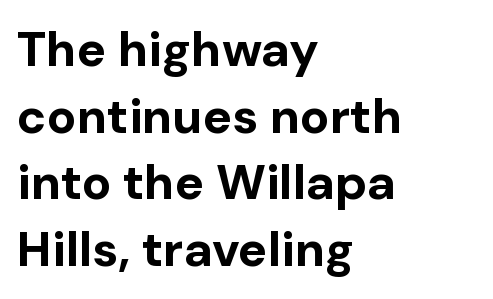
Q: Is the text bold? A: Yes.
Q: Is the text italic (slanted)? A: No, it is upright.
Q: Is the typeface a serif or a sans-serif typeface? A: Sans-serif.
Q: Is the text underlined? A: No.
Q: How is the paragraph aligned? A: Left-aligned.
Q: Is the spacing between letters normal or unusually wide? A: Normal.
Q: Is the spacing between lines tight, normal or loose? A: Normal.
Q: Width (condensed, normal, or wide)? A: Normal.
Q: Stroke contrast? A: Low.
Q: x-height? A: Medium.
Q: Monospaced? A: No.
